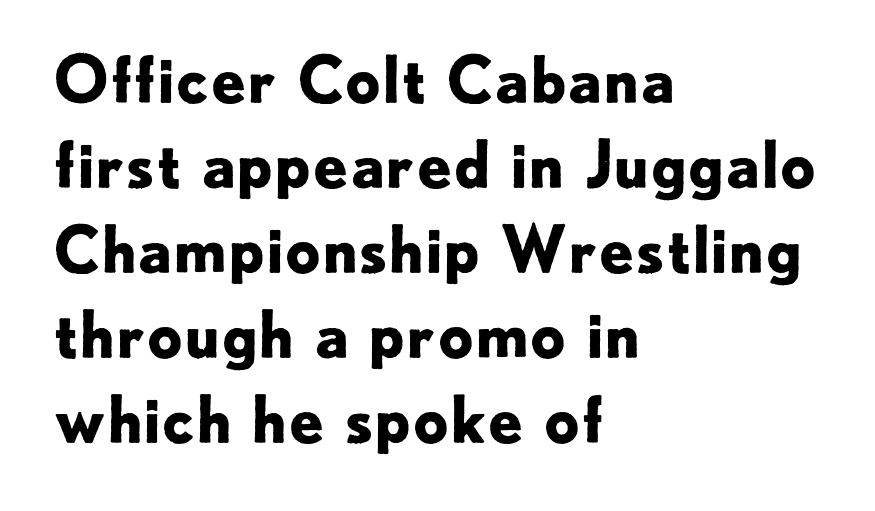
Q: Is the text bold? A: Yes.
Q: Is the text italic (slanted)? A: No, it is upright.
Q: Is the typeface a serif or a sans-serif typeface? A: Sans-serif.
Q: Is the text underlined? A: No.
Q: How is the paragraph aligned? A: Left-aligned.
Q: Is the spacing between letters normal or unusually wide? A: Normal.
Q: Is the spacing between lines tight, normal or loose? A: Normal.
Q: Width (condensed, normal, or wide)? A: Normal.
Q: Stroke contrast? A: Low.
Q: x-height? A: Small.
Q: Monospaced? A: No.
